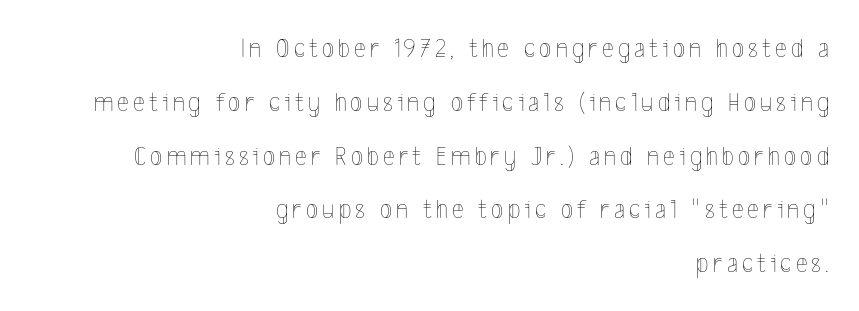
The image shows 28 px thin, condensed type, upright; set right-aligned, loose line spacing (1.92x), not underlined; a medium x-height.
